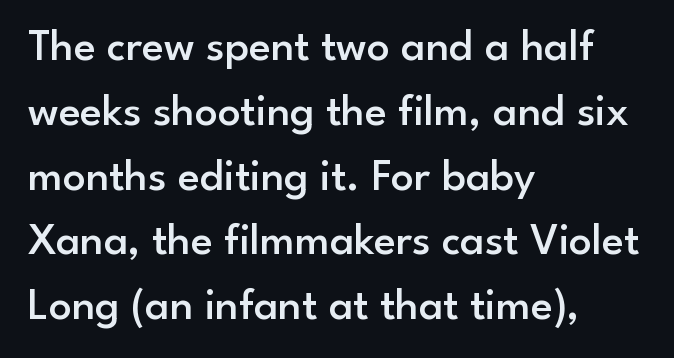
A typesetter would call this proportional, since set widths differ per character. Compared with typical body copy, the letter spacing here is the same. The glyphs in this specimen are sans serif. Underlining? Definitely not there. The axis of the letterforms is exactly vertical.
